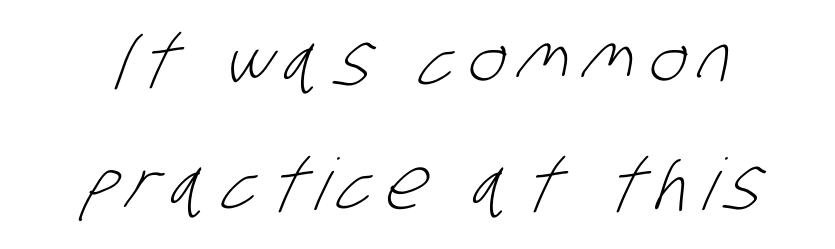
Q: Is the text bold? A: No.
Q: Is the typeface a serif or a sans-serif typeface? A: Sans-serif.
Q: Is the text underlined? A: No.
Q: Width (condensed, normal, or wide)? A: Condensed.
Q: Stroke contrast? A: Low.
Q: x-height? A: Large.
Q: Monospaced? A: No.
